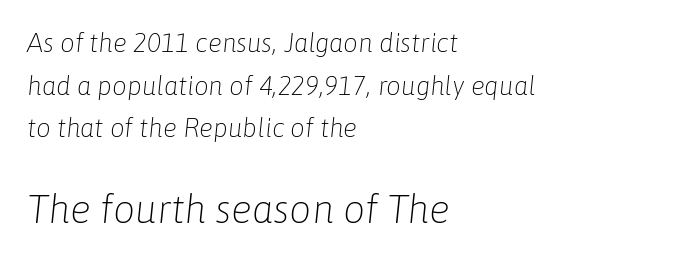
The image shows 39 px light type, italic (leaning right); set left-aligned, normal line spacing (1.64x), normal letter spacing, not underlined; the second (bottom) block is 1.5x larger; low stroke contrast and a medium x-height.
